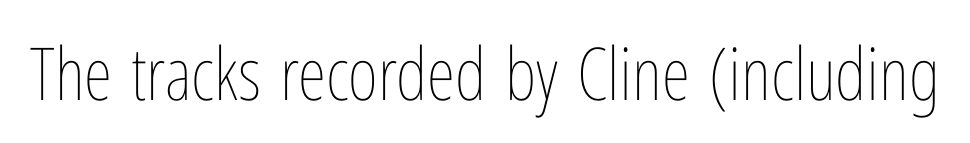
Q: Is the text bold? A: No.
Q: Is the text italic (slanted)? A: No, it is upright.
Q: Is the text underlined? A: No.
Q: Is the spacing between letters normal or unusually wide? A: Normal.
Q: Width (condensed, normal, or wide)? A: Condensed.
Q: Stroke contrast? A: Low.
Q: x-height? A: Medium.
Q: Monospaced? A: No.
